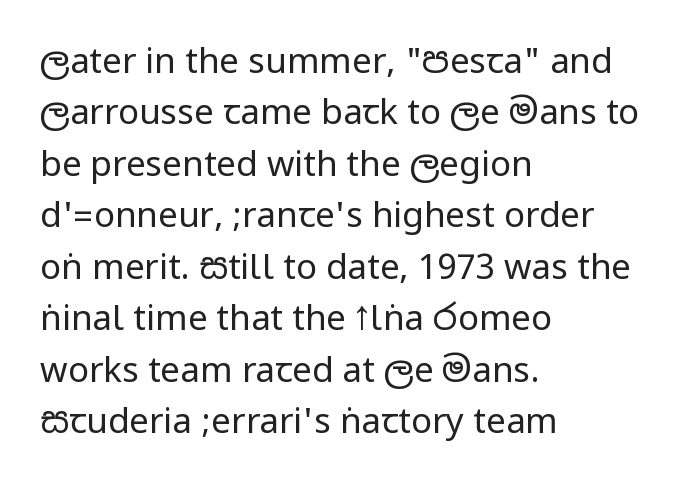
The image shows 35 px regular-weight, condensed sans-serif type, upright; set left-aligned, normal line spacing (1.47x), normal letter spacing, not underlined; low stroke contrast.
